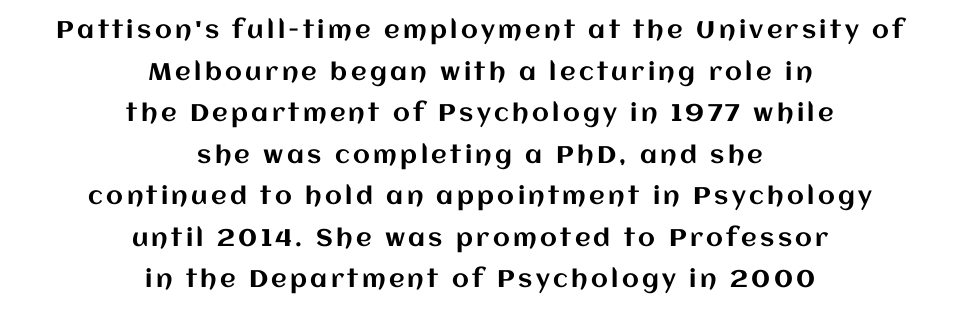
{"italic": "no", "underline": "no", "align": "center", "line_spacing_ratio": 1.73, "glyph_px": 24}
